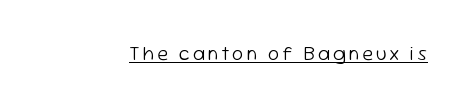
Q: Is the text bold? A: No.
Q: Is the text italic (slanted)? A: No, it is upright.
Q: Is the text underlined? A: Yes.
